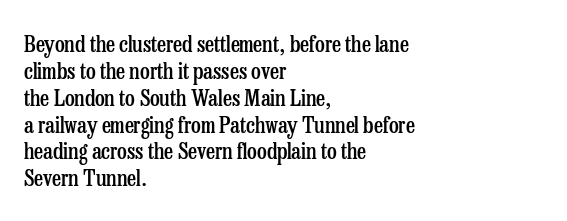
Letters rest on an invisible, unmarked baseline. Notice how the stems are strictly vertical — no italics here. In terms of letterspacing, this is plain default setting. This is moderately heavy type, rendered in semibold. Reading down the block, your eye returns to a fixed left position each line.
